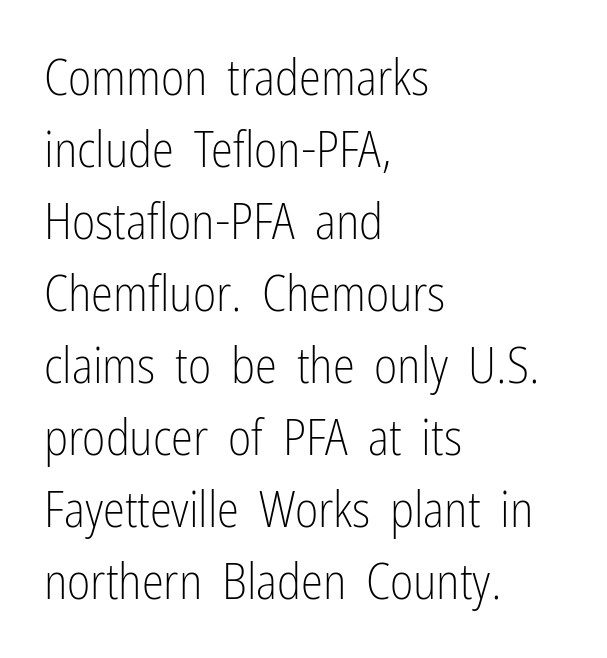
Q: Is the text bold? A: No.
Q: Is the text italic (slanted)? A: No, it is upright.
Q: Is the typeface a serif or a sans-serif typeface? A: Sans-serif.
Q: Is the text underlined? A: No.
Q: How is the paragraph aligned? A: Left-aligned.
Q: Is the spacing between letters normal or unusually wide? A: Normal.
Q: Is the spacing between lines tight, normal or loose? A: Normal.
Q: Width (condensed, normal, or wide)? A: Condensed.
Q: Stroke contrast? A: Low.
Q: x-height? A: Medium.
Q: Monospaced? A: No.
